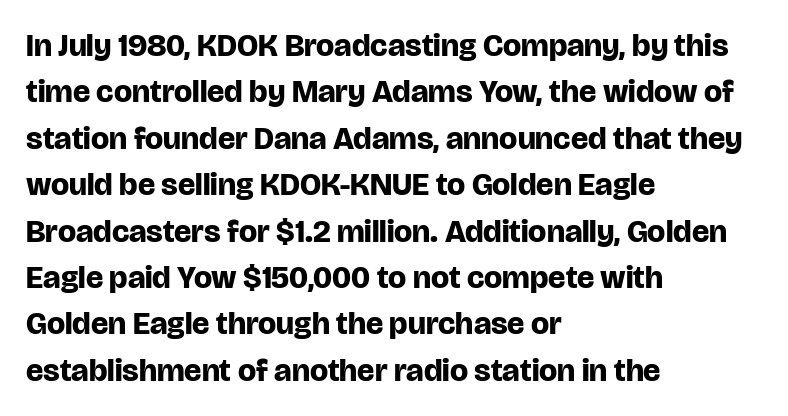
Q: Is the text bold? A: Yes.
Q: Is the text italic (slanted)? A: No, it is upright.
Q: Is the typeface a serif or a sans-serif typeface? A: Sans-serif.
Q: Is the text underlined? A: No.
Q: How is the paragraph aligned? A: Left-aligned.
Q: Is the spacing between letters normal or unusually wide? A: Normal.
Q: Is the spacing between lines tight, normal or loose? A: Normal.
Q: Width (condensed, normal, or wide)? A: Normal.
Q: Stroke contrast? A: Low.
Q: x-height? A: Large.
Q: Monospaced? A: No.
